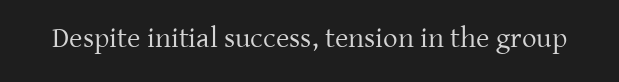
Q: Is the text bold? A: No.
Q: Is the text italic (slanted)? A: No, it is upright.
Q: Is the typeface a serif or a sans-serif typeface? A: Serif.
Q: Is the text underlined? A: No.
Q: Is the spacing between letters normal or unusually wide? A: Normal.
Q: Width (condensed, normal, or wide)? A: Normal.
Q: Stroke contrast? A: Low.
Q: x-height? A: Medium.
Q: Monospaced? A: No.
